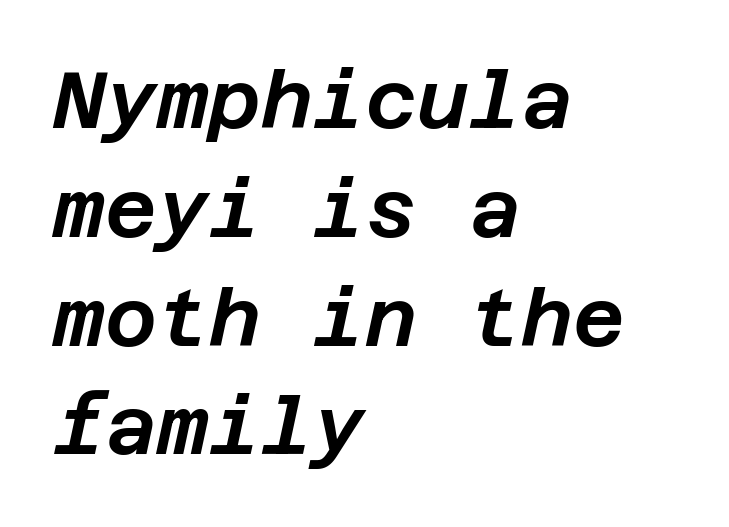
The image shows 80 px text type, italic (leaning right); set left-aligned, normal line spacing (1.36x), normal letter spacing, not underlined; low stroke contrast and a large x-height.
